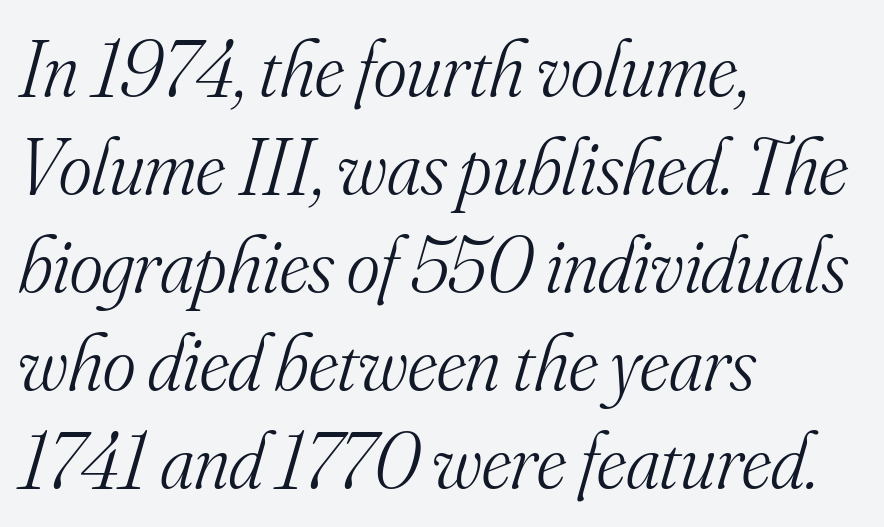
The image shows 79 px light serif type, italic (leaning right); set left-aligned, line spacing 1.24x, normal letter spacing, not underlined; medium stroke contrast and a small x-height.
